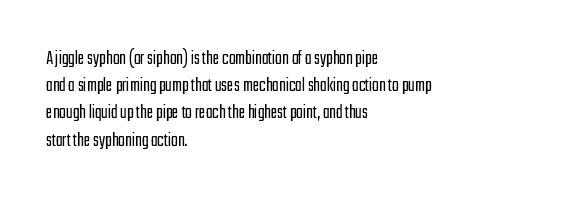
The text block is weighted toward the left margin, trailing off unevenly rightward. Summary of vertical rhythm: regular, with standard interline spacing. Spacing between characters is what you'd get straight out of the box. The letterforms sit at book weight or below.
